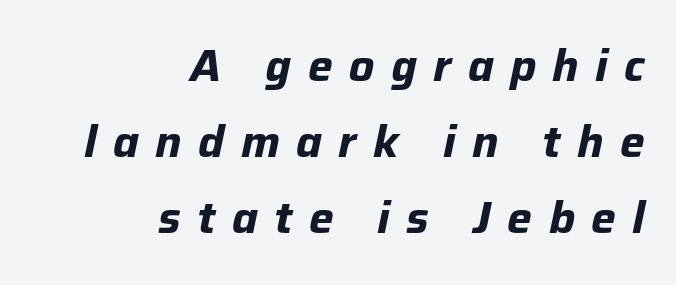
The setting favours the right margin, as signatures and pull-quotes sometimes do. This rendering widens character spacing well past its baseline value. The rendering uses natural spacing where letterforms have individual widths. Pretty heavy lettering here — definitely bold. When letters slant like this, we call the style italic.
